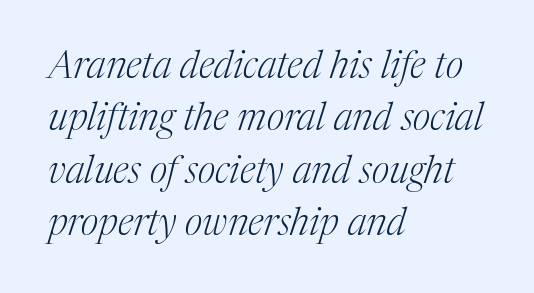
The font's italic variant was chosen for this text. The rag falls on the right side of this text block. Leading matches the norm, producing a regular column. A light-to-regular cut is what we see here.
